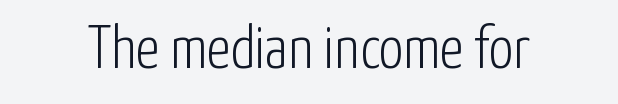
{"serif": "no", "italic": "no", "bold": "no", "weight": "light", "width": "condensed", "stroke_contrast": "low", "x_height": "medium", "monospaced": "no", "underline": "no", "letter_spacing": "normal", "letter_spacing_em": 0.0, "glyph_px": 61}
